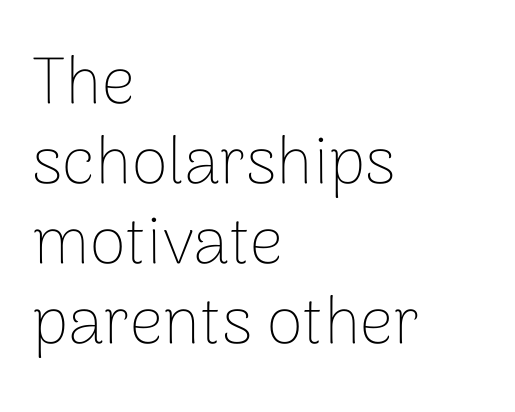
Q: Is the text bold? A: No.
Q: Is the text italic (slanted)? A: No, it is upright.
Q: Is the typeface a serif or a sans-serif typeface? A: Sans-serif.
Q: Is the text underlined? A: No.
Q: How is the paragraph aligned? A: Left-aligned.
Q: Is the spacing between letters normal or unusually wide? A: Normal.
Q: Width (condensed, normal, or wide)? A: Normal.
Q: Stroke contrast? A: Low.
Q: x-height? A: Medium.
Q: Monospaced? A: No.
